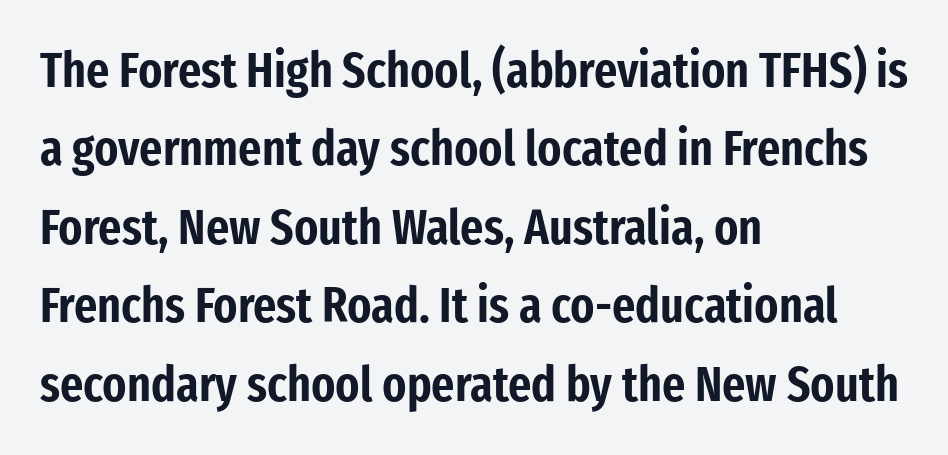
The image shows 50 px condensed sans-serif type, upright; set left-aligned, normal line spacing (1.57x), normal letter spacing, not underlined; low stroke contrast and a medium x-height.
